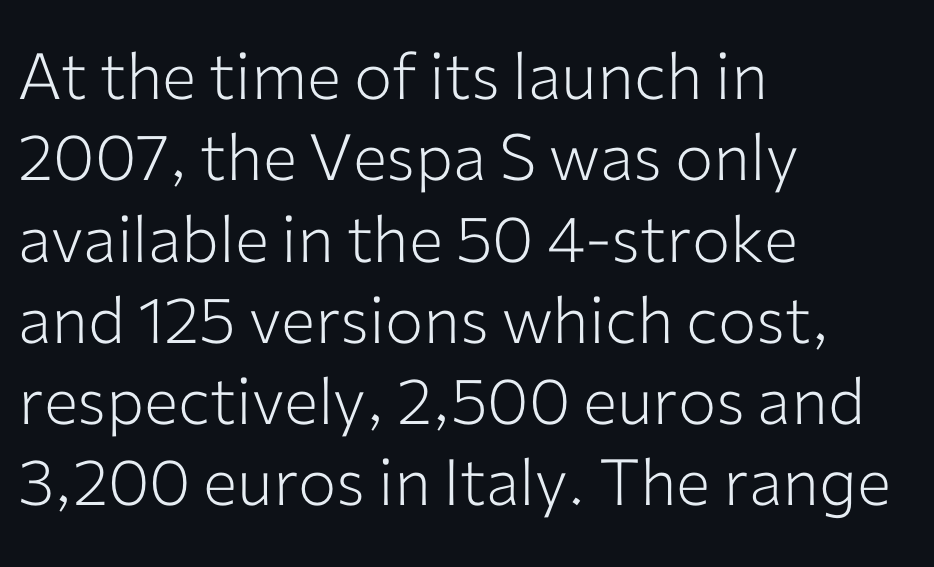
Q: Is the text bold? A: No.
Q: Is the text italic (slanted)? A: No, it is upright.
Q: Is the typeface a serif or a sans-serif typeface? A: Sans-serif.
Q: Is the text underlined? A: No.
Q: How is the paragraph aligned? A: Left-aligned.
Q: Is the spacing between letters normal or unusually wide? A: Normal.
Q: Is the spacing between lines tight, normal or loose? A: Normal.
Q: Width (condensed, normal, or wide)? A: Normal.
Q: Stroke contrast? A: Low.
Q: x-height? A: Medium.
Q: Monospaced? A: No.
